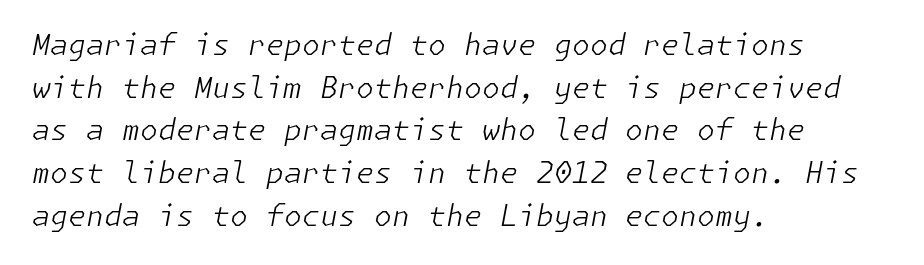
The image shows 29 px light type, italic (leaning right); set left-aligned, normal line spacing (1.47x), normal letter spacing, not underlined; low stroke contrast and a medium x-height.
